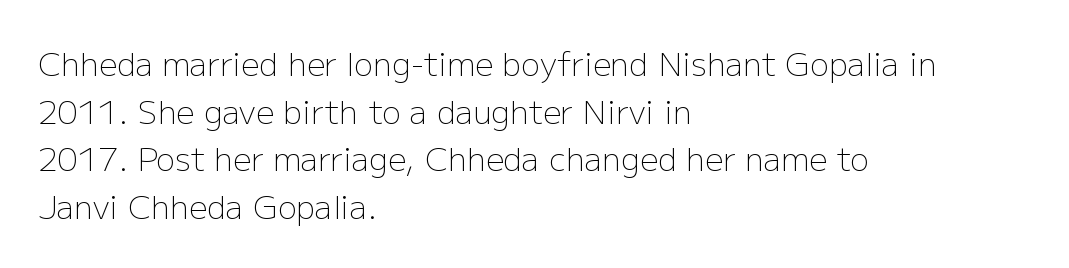
The image shows 32 px light sans-serif type, upright; set left-aligned, normal line spacing (1.49x), normal letter spacing, not underlined; low stroke contrast and a medium x-height.
